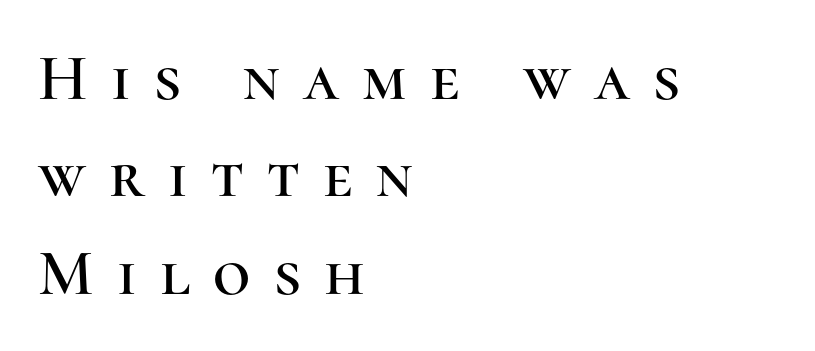
{"serif": "yes", "italic": "no", "width": "normal", "stroke_contrast": "high", "x_height": "medium", "monospaced": "no", "underline": "no", "align": "left", "line_spacing": "normal", "line_spacing_ratio": 1.5, "letter_spacing": "wide", "letter_spacing_em": 0.36, "glyph_px": 65}
